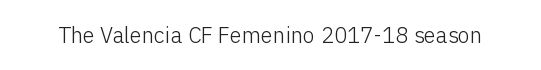
The space directly below the letters is spotless. Quick note: not italic, upright. The line texture is even and compact thanks to regular tracking. These glyphs show unthickened strokes, regular width or finer.
